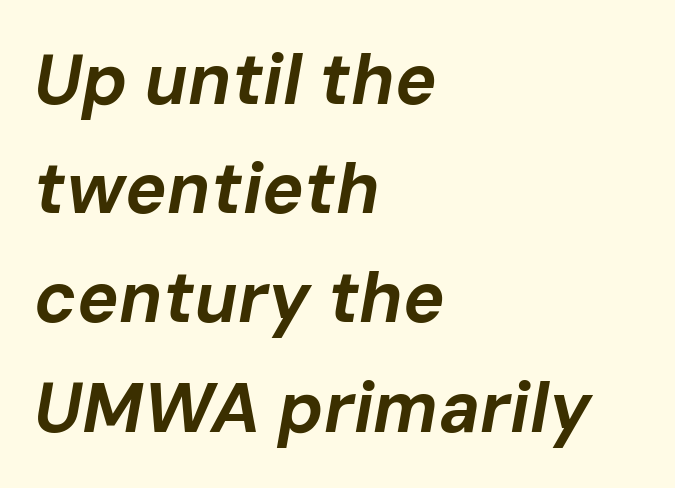
{"italic": "yes", "lean": "right", "slant_degrees": 10, "bold": "yes", "weight": "bold", "width": "normal", "stroke_contrast": "low", "x_height": "medium", "monospaced": "no", "underline": "no", "align": "left", "line_spacing": "normal", "line_spacing_ratio": 1.56, "letter_spacing": "normal", "letter_spacing_em": 0.0, "glyph_px": 70}
